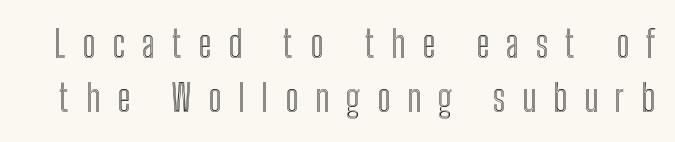
Decoration check: the copy has no underline. The passage shown is typed in a proportional face where columns would drift. Tall strokes in this sample are plumb rather than angled. The face used here is rendered with a markedly widened letterfit. Horizontal bands of white between lines are of average thickness.
